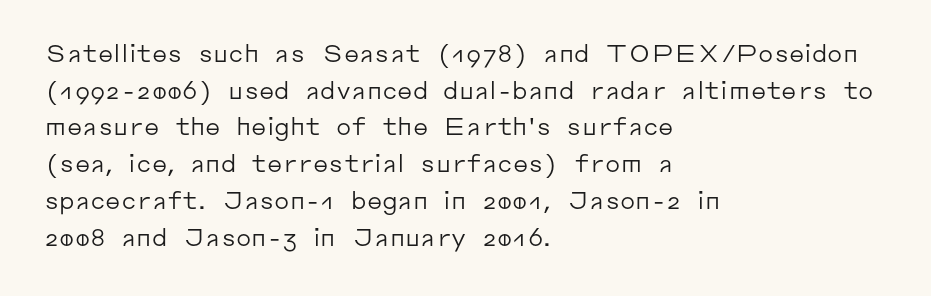
Q: Is the text bold? A: No.
Q: Is the text italic (slanted)? A: No, it is upright.
Q: Is the text underlined? A: No.
Q: How is the paragraph aligned? A: Left-aligned.
Q: Is the spacing between letters normal or unusually wide? A: Normal.
Q: Is the spacing between lines tight, normal or loose? A: Normal.
